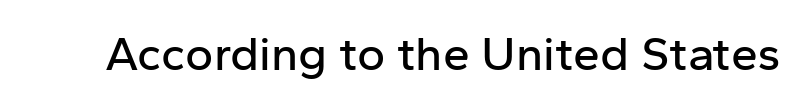
Q: Is the text italic (slanted)? A: No, it is upright.
Q: Is the typeface a serif or a sans-serif typeface? A: Sans-serif.
Q: Is the text underlined? A: No.
Q: Is the spacing between letters normal or unusually wide? A: Normal.
Q: Width (condensed, normal, or wide)? A: Normal.
Q: Stroke contrast? A: Low.
Q: x-height? A: Medium.
Q: Monospaced? A: No.
